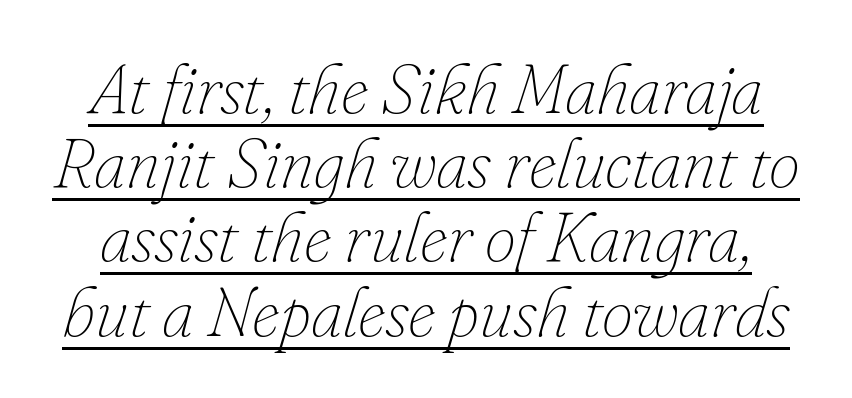
The image shows 70 px thin type, italic (leaning right); set tight line spacing (1.06x), normal letter spacing, underlined; low stroke contrast and a small x-height.
